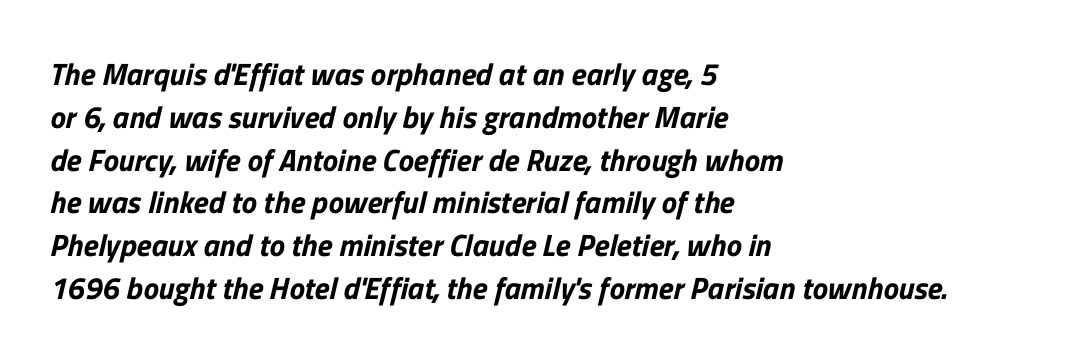
{"serif": "no", "width": "normal", "stroke_contrast": "low", "x_height": "medium", "monospaced": "no", "underline": "no", "align": "left", "line_spacing": "normal", "line_spacing_ratio": 1.38, "letter_spacing": "normal", "letter_spacing_em": 0.0, "glyph_px": 31}
